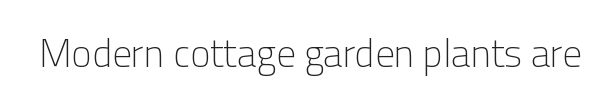
Q: Is the text bold? A: No.
Q: Is the text italic (slanted)? A: No, it is upright.
Q: Is the typeface a serif or a sans-serif typeface? A: Sans-serif.
Q: Is the text underlined? A: No.
Q: Is the spacing between letters normal or unusually wide? A: Normal.
Q: Width (condensed, normal, or wide)? A: Normal.
Q: Stroke contrast? A: Low.
Q: x-height? A: Medium.
Q: Monospaced? A: No.
